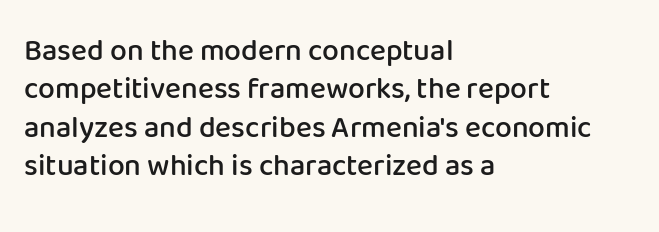
The image shows 30 px semibold sans-serif type, upright; set left-aligned, normal line spacing (1.28x), normal letter spacing, not underlined; low stroke contrast and a medium x-height.
